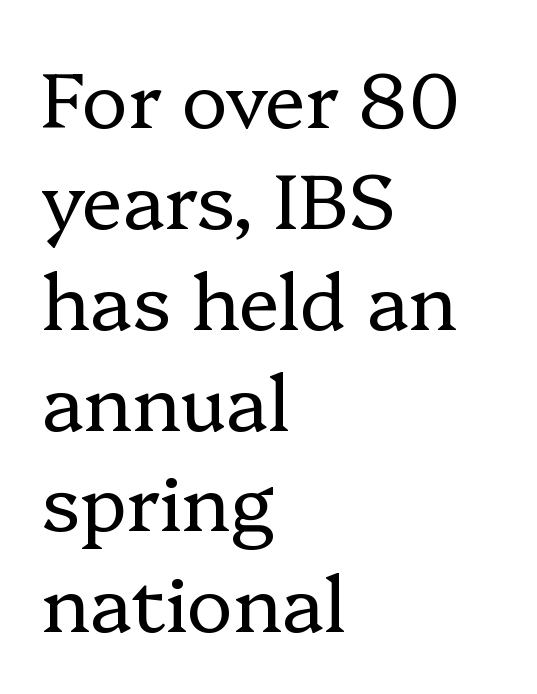
Letter spacing: default. All the whitespace from short lines collects on the right. The foot of each line stays bare and open. The space between consecutive lines is moderate.
